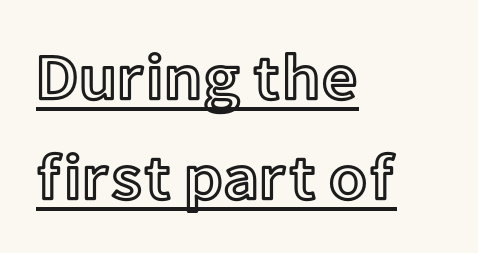
Whoever set this chose a conventional vertical rhythm. Ascenders rise straight up at ninety degrees. Caption: standard tracking, unaltered. Glance below the letters and you will spot a drawn line. These lines are rendered in a variable-pitch font.
